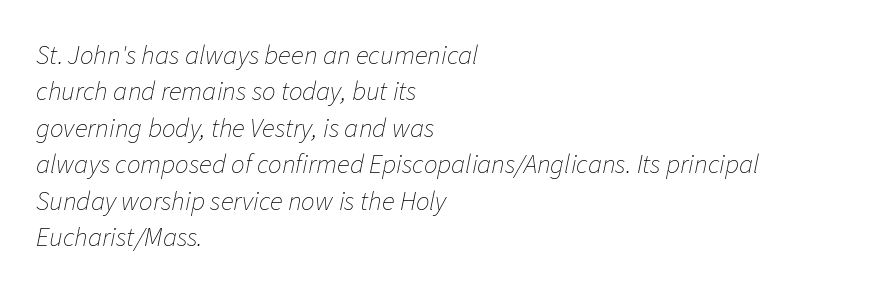
{"italic": "yes", "lean": "right", "slant_degrees": 11, "bold": "no", "underline": "no", "align": "left", "line_spacing": "normal", "line_spacing_ratio": 1.35, "letter_spacing": "normal", "letter_spacing_em": 0.0, "glyph_px": 27}
